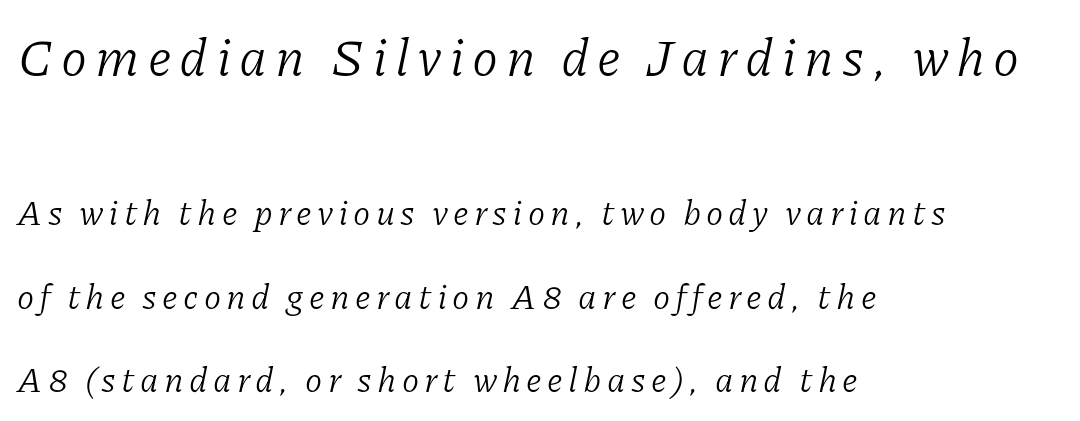
{"serif": "yes", "italic": "yes", "lean": "right", "slant_degrees": 11, "bold": "no", "weight": "light", "width": "normal", "stroke_contrast": "low", "x_height": "medium", "monospaced": "no", "underline": "no", "align": "left", "line_spacing": "loose", "line_spacing_ratio": 2.39, "larger_block": "first", "size_ratio": 1.51, "glyph_px": 53}
